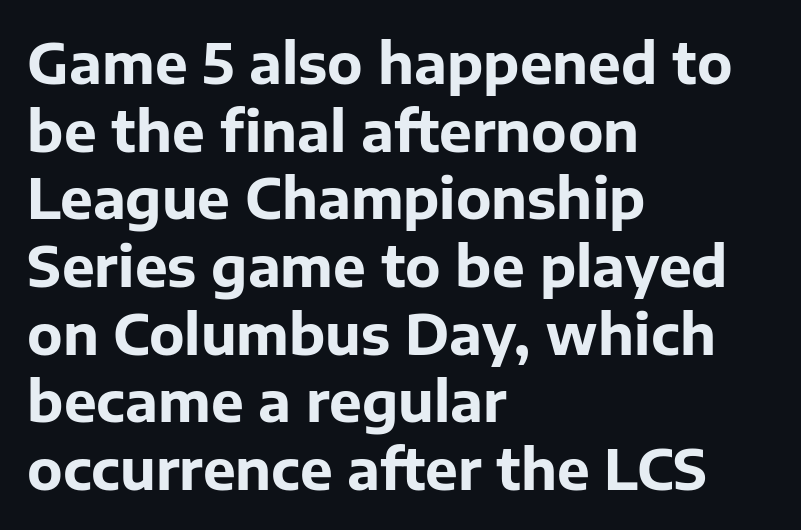
The image shows 55 px bold sans-serif type, upright; set left-aligned, line spacing 1.23x, normal letter spacing, not underlined; low stroke contrast and a medium x-height.
